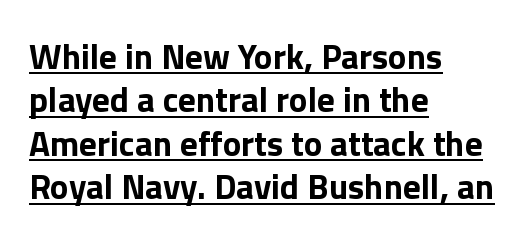
Q: Is the text bold? A: Yes.
Q: Is the text italic (slanted)? A: No, it is upright.
Q: Is the typeface a serif or a sans-serif typeface? A: Sans-serif.
Q: Is the text underlined? A: Yes.
Q: How is the paragraph aligned? A: Left-aligned.
Q: Is the spacing between letters normal or unusually wide? A: Normal.
Q: Width (condensed, normal, or wide)? A: Normal.
Q: Stroke contrast? A: Low.
Q: x-height? A: Medium.
Q: Monospaced? A: No.
